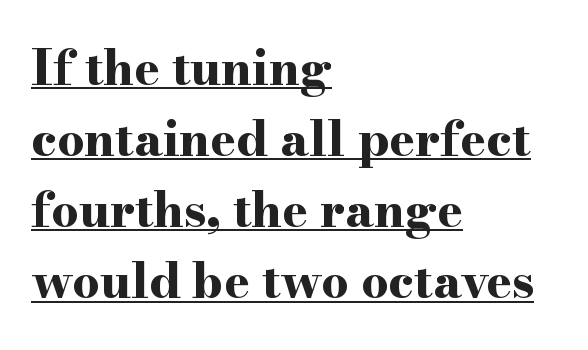
{"serif": "yes", "italic": "no", "bold": "yes", "weight": "bold", "width": "wide", "stroke_contrast": "high", "x_height": "small", "monospaced": "no", "underline": "yes", "align": "left", "line_spacing": "normal", "line_spacing_ratio": 1.48, "letter_spacing": "normal", "letter_spacing_em": 0.0, "glyph_px": 48}
